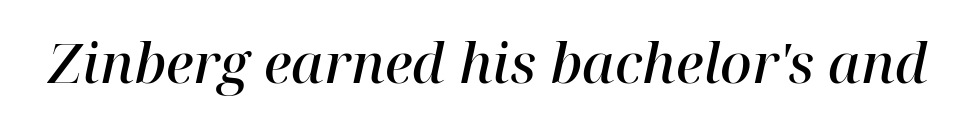
The image shows 55 px semibold serif type, italic (leaning right); set normal letter spacing, not underlined; high stroke contrast and a medium x-height.
